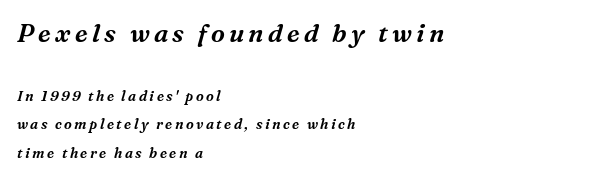
The image shows 25 px text type, italic (leaning right); set left-aligned, loose line spacing (2.01x), not underlined; the first (top) block is 1.79x larger.
